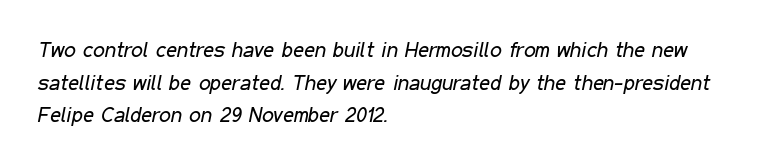
Q: Is the text bold? A: No.
Q: Is the text italic (slanted)? A: Yes, it leans right by about 11 degrees.
Q: Is the text underlined? A: No.
Q: How is the paragraph aligned? A: Left-aligned.
Q: Is the spacing between letters normal or unusually wide? A: Normal.
Q: Is the spacing between lines tight, normal or loose? A: Normal.
